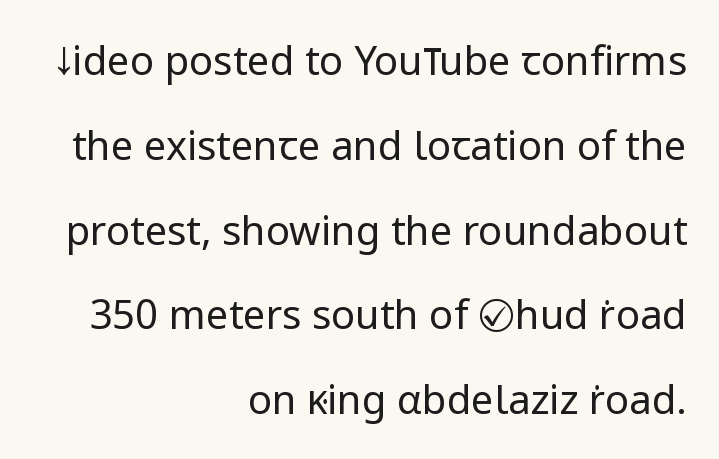
{"serif": "no", "italic": "no", "bold": "no", "weight": "regular", "width": "normal", "stroke_contrast": "low", "x_height": "medium", "monospaced": "no", "underline": "no", "align": "right", "line_spacing": "loose", "line_spacing_ratio": 2.12, "letter_spacing": "normal", "letter_spacing_em": 0.0, "glyph_px": 40}
